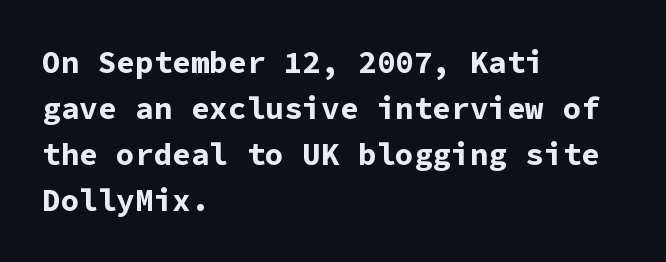
{"serif": "no", "italic": "no", "bold": "yes", "weight": "bold", "width": "normal", "stroke_contrast": "low", "x_height": "medium", "monospaced": "yes", "underline": "no", "align": "left", "line_spacing": "normal", "line_spacing_ratio": 1.48, "letter_spacing": "normal", "letter_spacing_em": 0.0, "glyph_px": 31}
